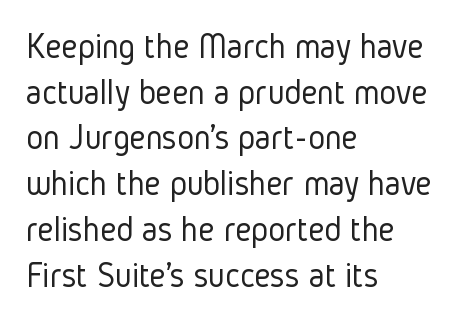
The image shows 36 px light, condensed sans-serif type, upright; set left-aligned, normal line spacing (1.27x), normal letter spacing, not underlined; low stroke contrast and a medium x-height.
